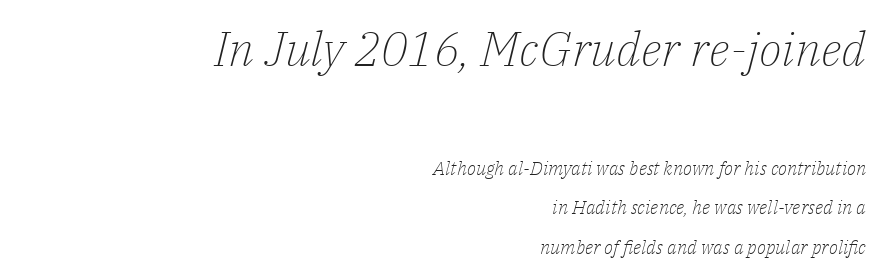
Look at the bottom of the vertical strokes: they flare into serifs here. Loosely led — the rows are spread out. Heft: none added — not bold. This sample has the flowing, uneven cadence of proportional lettering. Check the space under the baseline: it is left empty.
